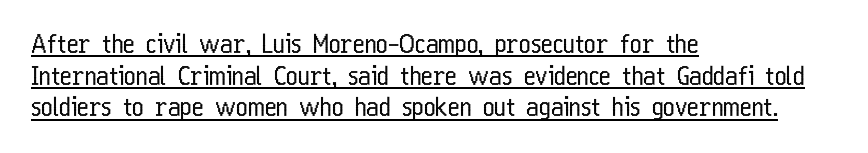
The axis of the letterforms is exactly vertical. A student would call this left alignment; a typographer would say flush left, rag right. Think standard paragraph weight, or any step lighter than that. The passage shown is underscored from start to finish. Default kerning and tracking; the words read as compact shapes.
